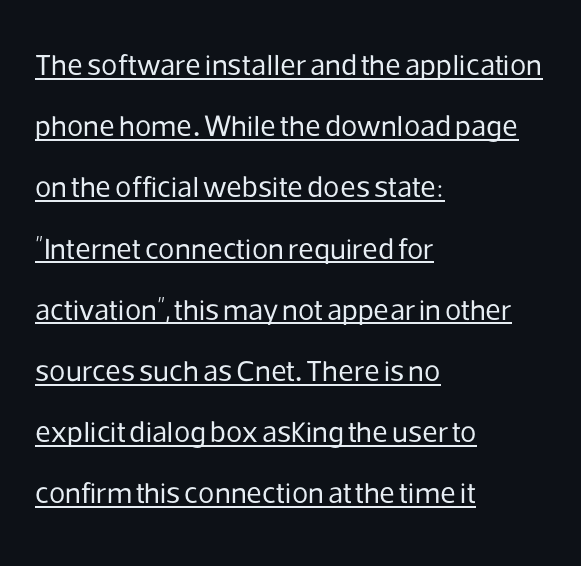
The image shows 30 px regular-weight sans-serif type, upright; set left-aligned, loose line spacing (2.04x), normal letter spacing, underlined; low stroke contrast and a medium x-height.
